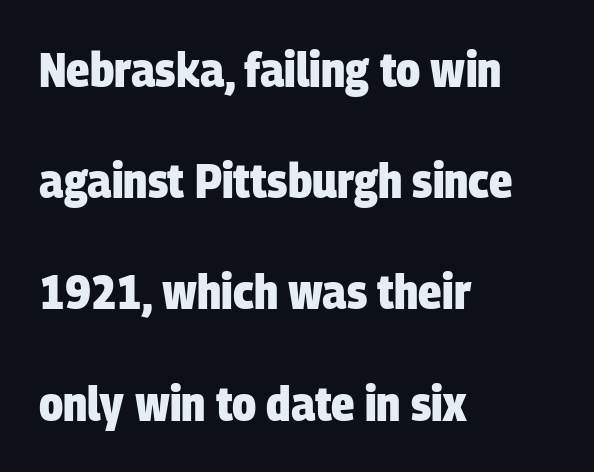
The image shows 49 px heavy, condensed sans-serif type; set left-aligned, loose line spacing (2.27x), normal letter spacing, not underlined; low stroke contrast and a large x-height.
